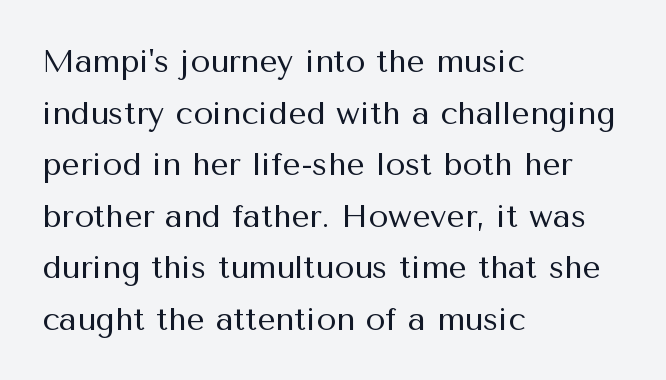
The image shows 32 px regular-weight sans-serif type, upright; set left-aligned, normal line spacing (1.61x), normal letter spacing, not underlined; medium stroke contrast and a medium x-height.
